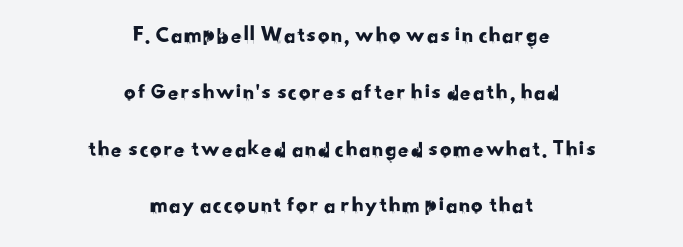
Rows of type keep a wide berth in the vertical direction. Honestly, the letter spacing is just normal — you wouldn't notice it. Every row of glyphs is offset so its center matches the block's center. Lines of text with bare space underneath.
